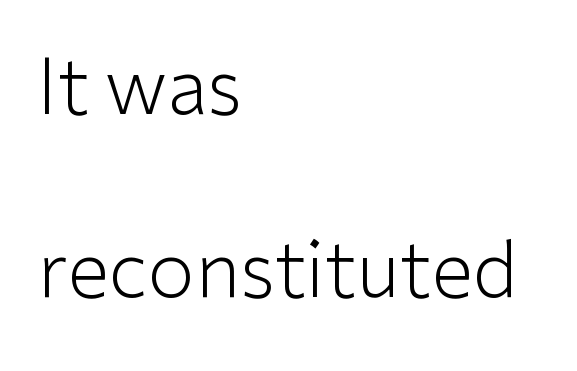
These lines are rendered in a variable-pitch font. This rendering employs a face without finishing strokes, i.e., a sans-serif. The vertical gap from one line to the next is large. The type sits square on the baseline with zero lean. Stems and bowls with no extra thickness — not bold.
